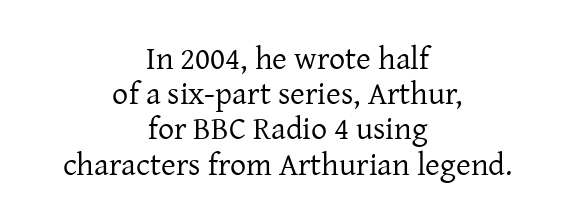
Q: Is the text bold? A: No.
Q: Is the text italic (slanted)? A: No, it is upright.
Q: Is the typeface a serif or a sans-serif typeface? A: Serif.
Q: Is the text underlined? A: No.
Q: How is the paragraph aligned? A: Centered.
Q: Is the spacing between letters normal or unusually wide? A: Normal.
Q: Is the spacing between lines tight, normal or loose? A: Tight.
Q: Width (condensed, normal, or wide)? A: Normal.
Q: Stroke contrast? A: Low.
Q: x-height? A: Medium.
Q: Monospaced? A: No.
